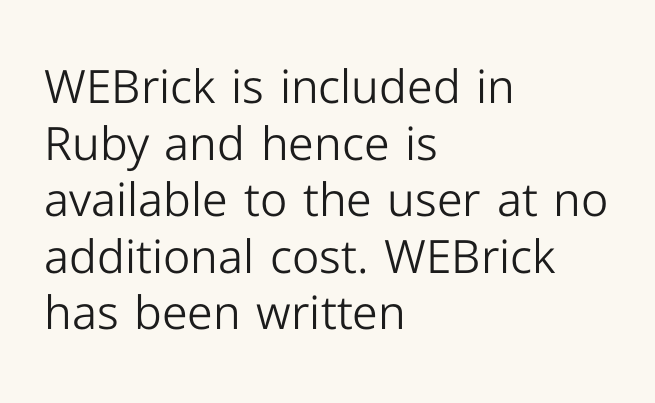
Q: Is the text bold? A: No.
Q: Is the text italic (slanted)? A: No, it is upright.
Q: Is the typeface a serif or a sans-serif typeface? A: Sans-serif.
Q: Is the text underlined? A: No.
Q: How is the paragraph aligned? A: Left-aligned.
Q: Is the spacing between letters normal or unusually wide? A: Normal.
Q: Width (condensed, normal, or wide)? A: Normal.
Q: Stroke contrast? A: Low.
Q: x-height? A: Medium.
Q: Monospaced? A: No.
